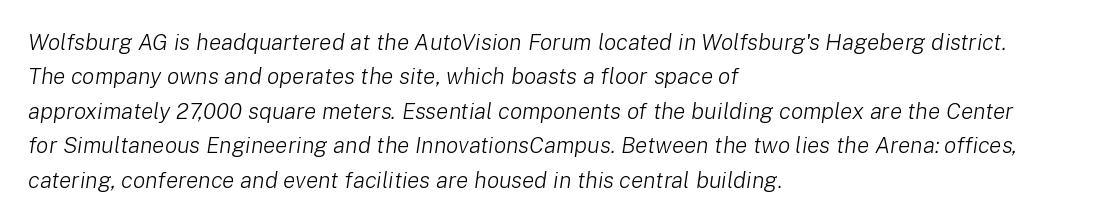
Each row of text sits above clean, open space. The glyphs look as if they've been sheared to an angle. The weight would be labelled regular, book, light, or lighter still. Here the glyphs are tracked normally, forming tight word shapes. The paragraph has a hard left edge and a soft right edge.
